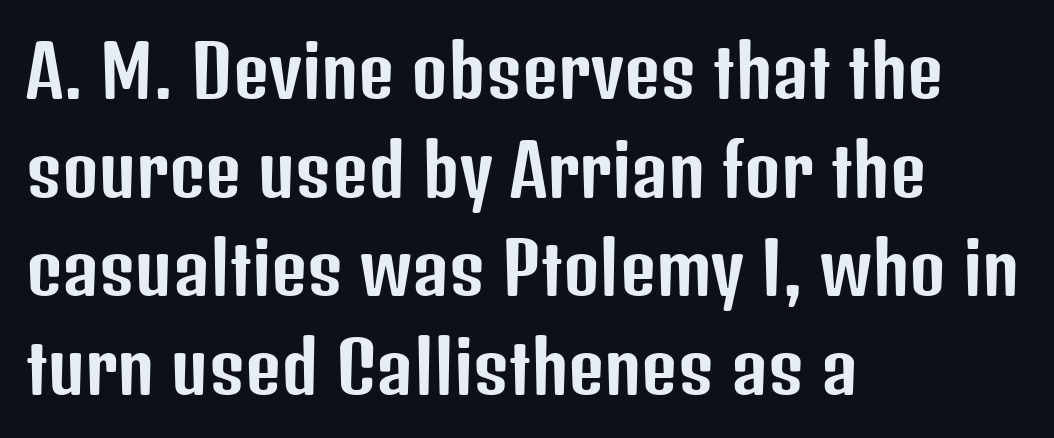
Q: Is the text italic (slanted)? A: No, it is upright.
Q: Is the typeface a serif or a sans-serif typeface? A: Sans-serif.
Q: Is the text underlined? A: No.
Q: How is the paragraph aligned? A: Left-aligned.
Q: Is the spacing between letters normal or unusually wide? A: Normal.
Q: Is the spacing between lines tight, normal or loose? A: Normal.
Q: Width (condensed, normal, or wide)? A: Condensed.
Q: Stroke contrast? A: Low.
Q: x-height? A: Medium.
Q: Monospaced? A: No.
